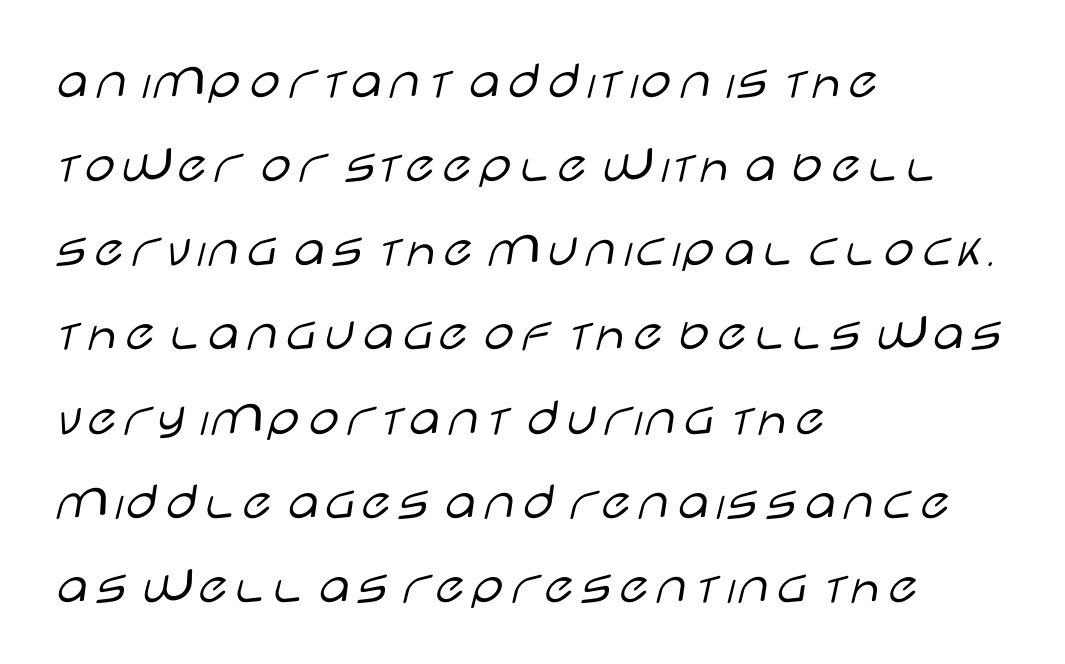
The image shows 55 px light, wide sans-serif type; set left-aligned, normal line spacing (1.53x), normal letter spacing, not underlined; low stroke contrast and a large x-height.
